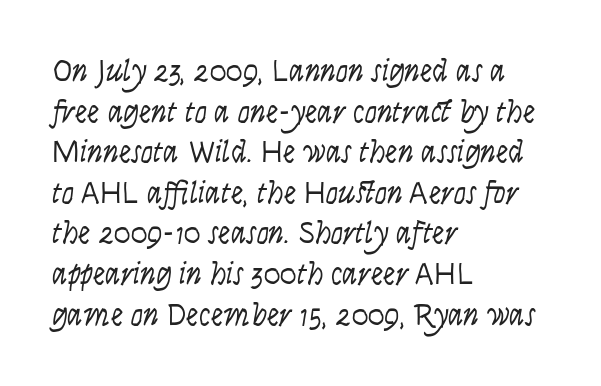
Spacing verdict: proportional, widths tailored to each character. Nobody touched the tracking dial on this one. Horizontal bands of white between lines are of average thickness. The font family rendered here belongs to the sans-serif group.
